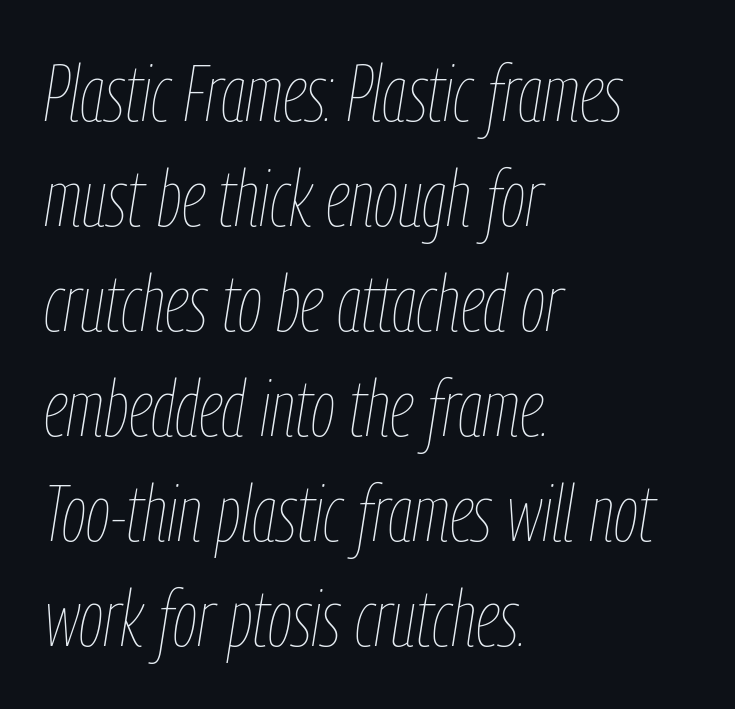
Q: Is the text bold? A: No.
Q: Is the text italic (slanted)? A: Yes, it leans right by about 9 degrees.
Q: Is the text underlined? A: No.
Q: How is the paragraph aligned? A: Left-aligned.
Q: Is the spacing between letters normal or unusually wide? A: Normal.
Q: Is the spacing between lines tight, normal or loose? A: Normal.
Q: Width (condensed, normal, or wide)? A: Condensed.
Q: Stroke contrast? A: Low.
Q: x-height? A: Medium.
Q: Monospaced? A: No.
